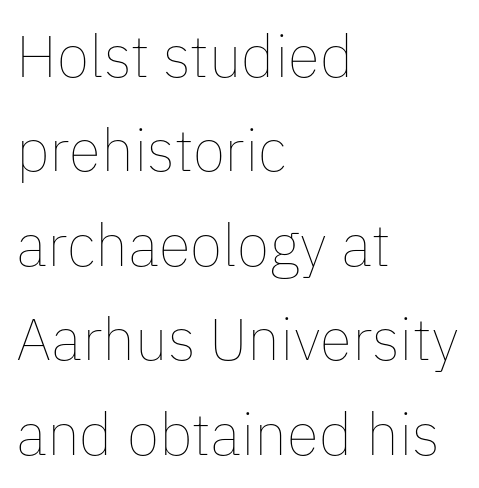
{"italic": "no", "bold": "no", "weight": "thin", "width": "normal", "stroke_contrast": "low", "x_height": "medium", "monospaced": "no", "underline": "no", "align": "left", "line_spacing": "normal", "line_spacing_ratio": 1.6, "letter_spacing": "normal", "letter_spacing_em": 0.0, "glyph_px": 59}
